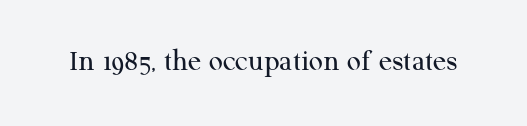
The image shows 31 px regular-weight serif type, upright; set normal letter spacing, not underlined; medium stroke contrast and a medium x-height.
